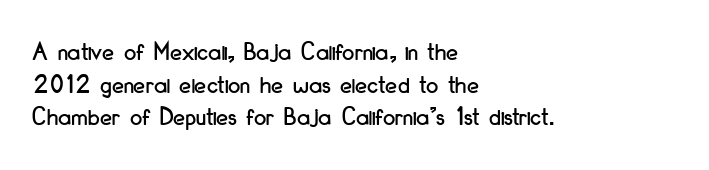
Words float on clear page, feet unadorned. Words appear dense and cohesive because spacing is normal. The lettering holds an erect, upright posture throughout. If you drew a ruler down the left edge, every line would touch it.
